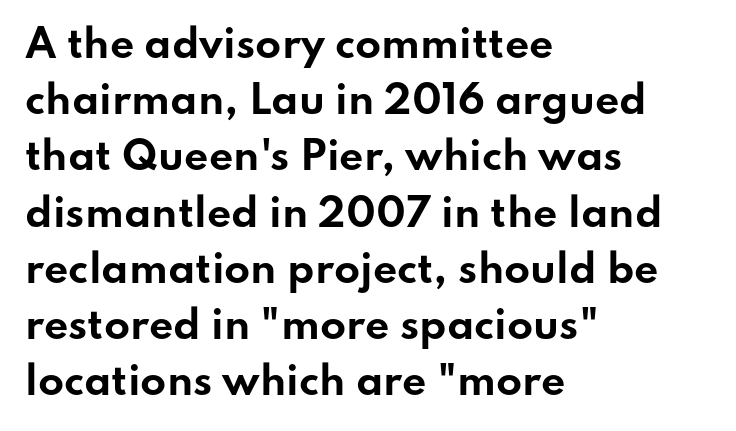
{"serif": "no", "italic": "no", "bold": "yes", "weight": "bold", "width": "wide", "stroke_contrast": "low", "x_height": "small", "monospaced": "no", "underline": "no", "align": "left", "line_spacing": "normal", "line_spacing_ratio": 1.48, "letter_spacing": "normal", "letter_spacing_em": 0.0, "glyph_px": 38}
